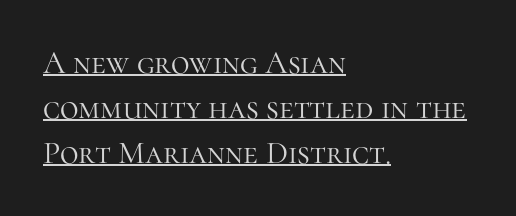
Style check: upright. Is this a fixed-width face? No — the glyphs have proportional, varying widths. Teacher's note: observe the even left margin — that is flush-left alignment. A quiet, ordinary-to-light weight characterises the typeface.
